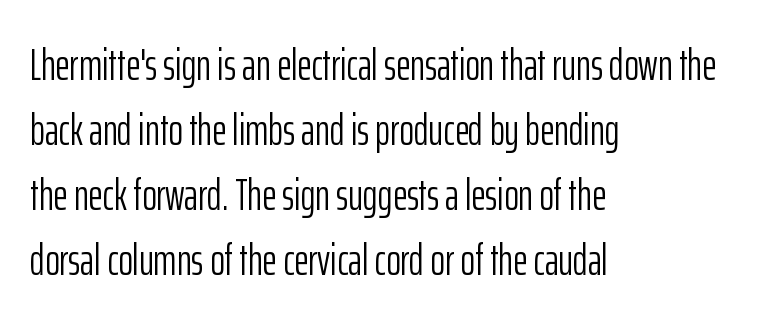
{"serif": "no", "italic": "no", "bold": "no", "weight": "light", "width": "condensed", "stroke_contrast": "low", "x_height": "medium", "monospaced": "no", "underline": "no", "align": "left", "line_spacing": "normal", "line_spacing_ratio": 1.48, "letter_spacing": "normal", "letter_spacing_em": 0.0, "glyph_px": 44}
